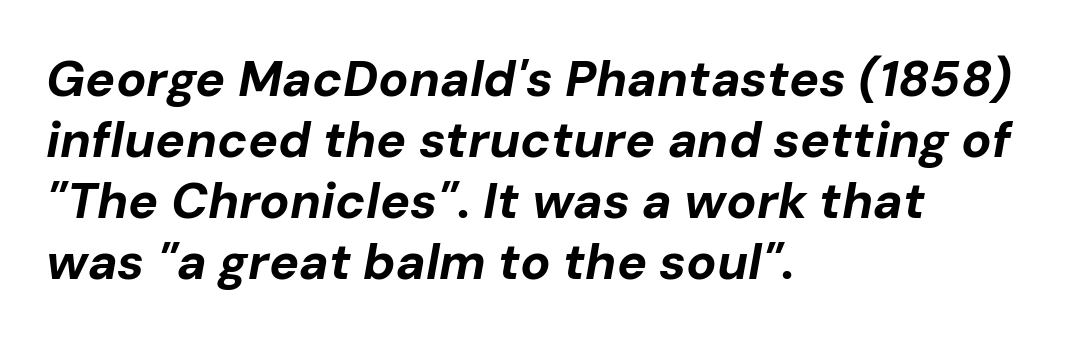
A typesetter would call this proportional, since set widths differ per character. Posture: slanted. Glyph-to-glyph distance matches everyday printed text. Short and long lines alike share a common starting point at left.
